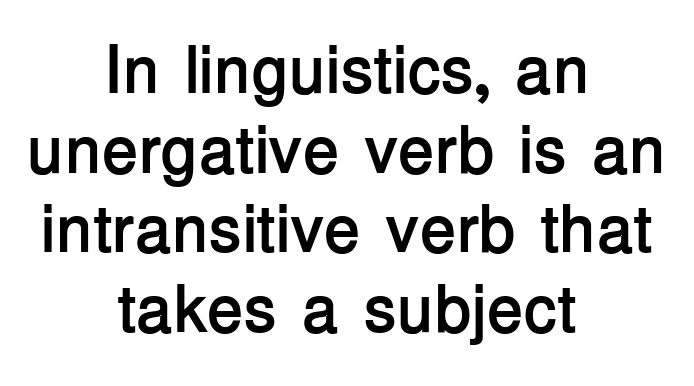
{"serif": "no", "italic": "no", "bold": "yes", "weight": "semibold", "width": "normal", "stroke_contrast": "low", "x_height": "medium", "monospaced": "no", "underline": "no", "align": "center", "line_spacing_ratio": 1.19, "letter_spacing": "normal", "letter_spacing_em": 0.0, "glyph_px": 67}
